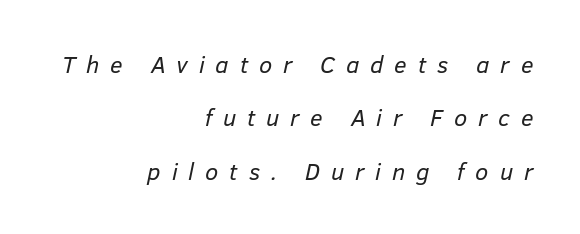
Q: Is the text bold? A: No.
Q: Is the text italic (slanted)? A: Yes, it leans right by about 12 degrees.
Q: Is the text underlined? A: No.
Q: How is the paragraph aligned? A: Right-aligned.
Q: Is the spacing between letters normal or unusually wide? A: Unusually wide.
Q: Is the spacing between lines tight, normal or loose? A: Loose.
